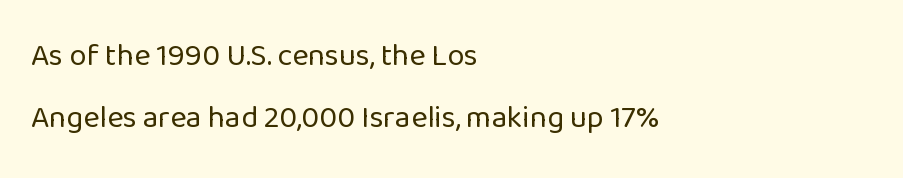
The image shows 31 px regular-weight sans-serif type, upright; set left-aligned, loose line spacing (1.99x), normal letter spacing, not underlined; low stroke contrast and a medium x-height.
